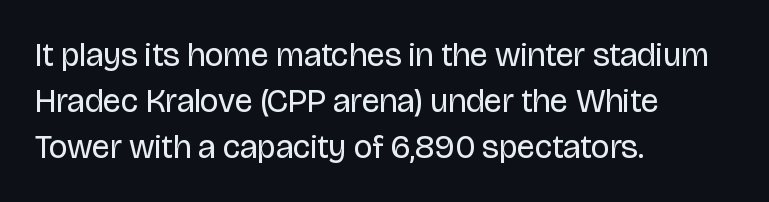
The image shows 33 px regular-weight sans-serif type, upright; set left-aligned, normal line spacing (1.39x), normal letter spacing, not underlined; low stroke contrast and a large x-height.
